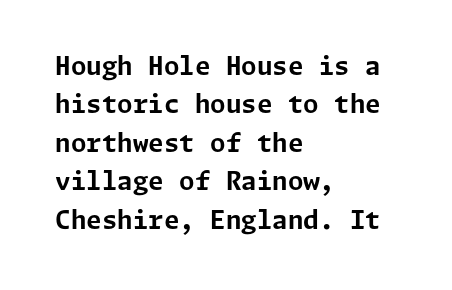
Here the glyphs are tracked normally, forming tight word shapes. Does the weight exceed regular? Yes, all the way to bold. The text block is weighted toward the left margin, trailing off unevenly rightward. Style check: upright. Notice how descenders clear the ascenders below comfortably — that's standard leading. Glance below the letters and you will spot only blank space.
